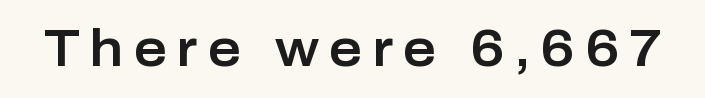
Q: Is the text italic (slanted)? A: No, it is upright.
Q: Is the typeface a serif or a sans-serif typeface? A: Sans-serif.
Q: Is the text underlined? A: No.
Q: Is the spacing between letters normal or unusually wide? A: Unusually wide.
Q: Width (condensed, normal, or wide)? A: Normal.
Q: Stroke contrast? A: Low.
Q: x-height? A: Medium.
Q: Monospaced? A: No.
